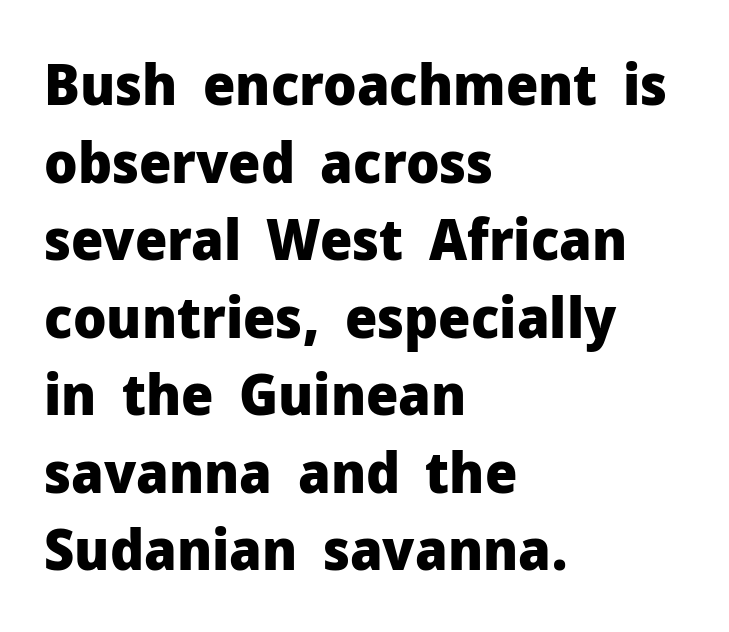
{"serif": "no", "italic": "no", "bold": "yes", "weight": "heavy", "width": "normal", "stroke_contrast": "low", "x_height": "medium", "monospaced": "no", "underline": "no", "align": "left", "line_spacing": "normal", "line_spacing_ratio": 1.36, "letter_spacing": "normal", "letter_spacing_em": 0.0, "glyph_px": 57}
